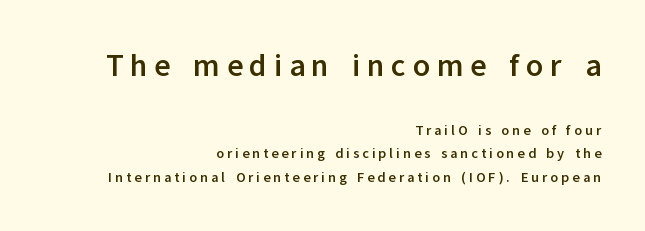
Line ends are locked; line starts wander. The foot of each line stays bare and open. A typesetter would call this proportional, since set widths differ per character. Check where the strokes stop: nothing finishes them off — pure sans.
